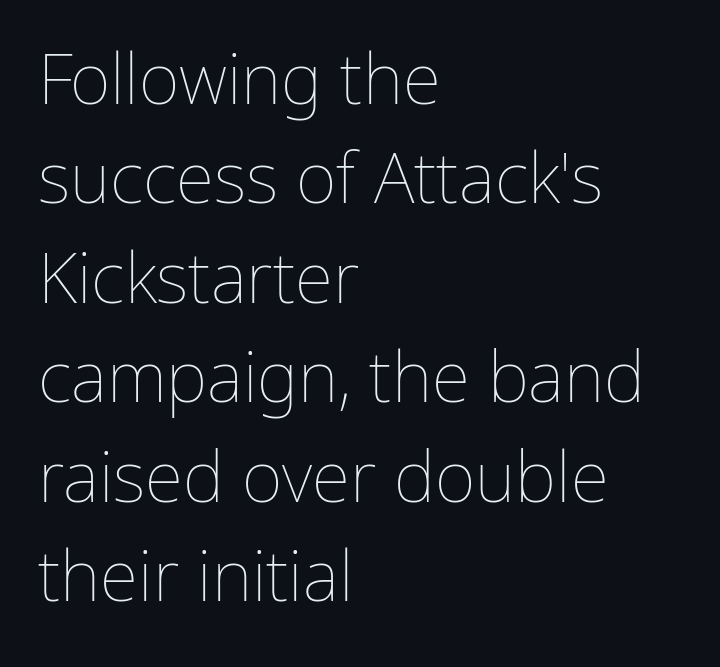
{"italic": "no", "bold": "no", "weight": "thin", "width": "normal", "stroke_contrast": "low", "x_height": "medium", "monospaced": "no", "underline": "no", "align": "left", "line_spacing": "normal", "line_spacing_ratio": 1.42, "letter_spacing": "normal", "letter_spacing_em": 0.0, "glyph_px": 70}
